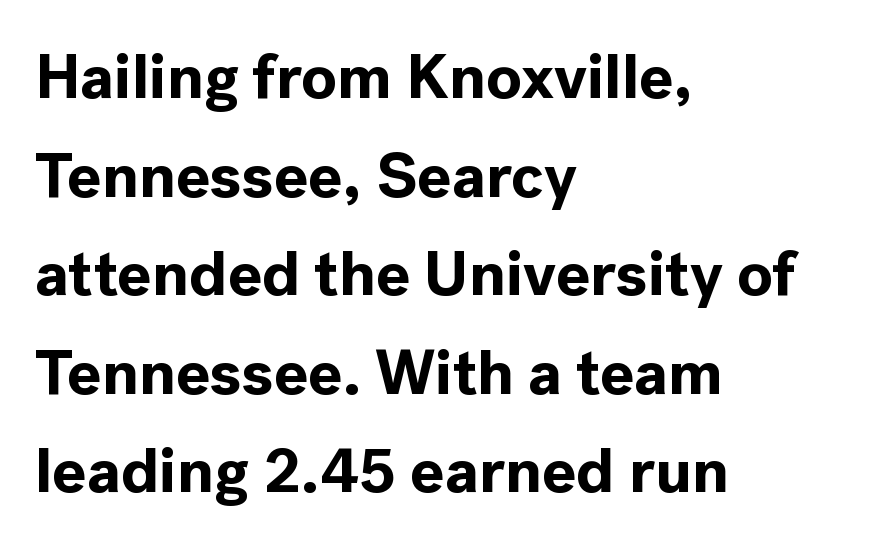
{"serif": "no", "italic": "no", "bold": "yes", "weight": "bold", "width": "normal", "x_height": "medium", "monospaced": "no", "underline": "no", "align": "left", "line_spacing": "normal", "line_spacing_ratio": 1.54, "letter_spacing": "normal", "letter_spacing_em": 0.0, "glyph_px": 64}
